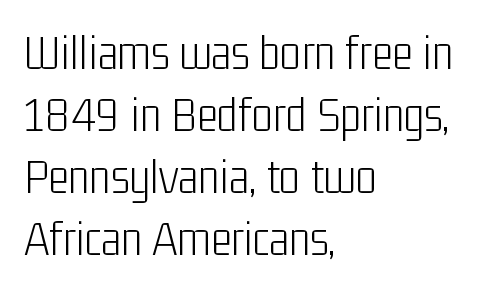
{"serif": "no", "italic": "no", "bold": "no", "weight": "light", "width": "condensed", "stroke_contrast": "low", "x_height": "medium", "monospaced": "no", "underline": "no", "align": "left", "line_spacing_ratio": 1.24, "letter_spacing": "normal", "letter_spacing_em": 0.0, "glyph_px": 50}
